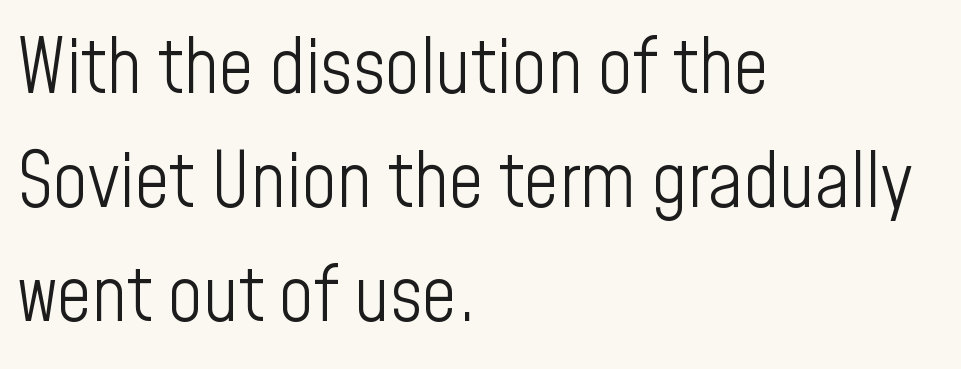
This rendering leaves character spacing at its baseline value. The rendering anchors every line to the left-hand side. Ascenders rise straight up at ninety degrees. Varying glyph widths throughout — classic text-font behaviour. The rendering shows plain stroke endings on the letterforms — a sans-serif design. Bare-footed words on every line.
